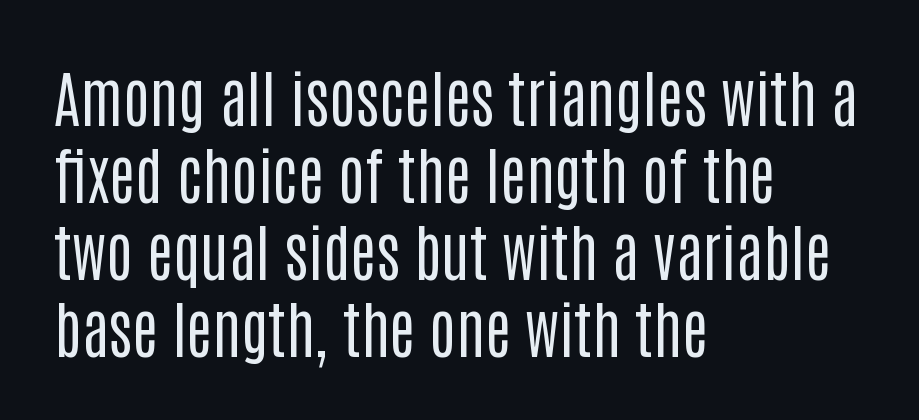
The image shows 62 px regular-weight, condensed sans-serif type, upright; set left-aligned, line spacing 1.24x, normal letter spacing, not underlined; low stroke contrast and a large x-height.
